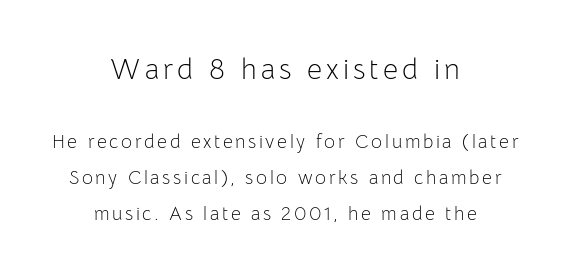
Q: Is the text bold? A: No.
Q: Is the text italic (slanted)? A: No, it is upright.
Q: Is the typeface a serif or a sans-serif typeface? A: Sans-serif.
Q: Is the text underlined? A: No.
Q: How is the paragraph aligned? A: Centered.
Q: Is the spacing between lines tight, normal or loose? A: Loose.
Q: Which block of text is set in a larger size, the first (top) or the second (bottom)? A: The first (top) one.
Q: Width (condensed, normal, or wide)? A: Normal.
Q: Stroke contrast? A: Low.
Q: x-height? A: Medium.
Q: Monospaced? A: No.
